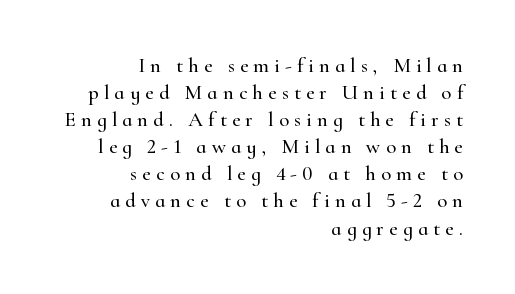
The image shows 21 px text type, upright; set right-aligned, normal line spacing (1.29x), unusually wide letter spacing (+0.24 em), not underlined.
